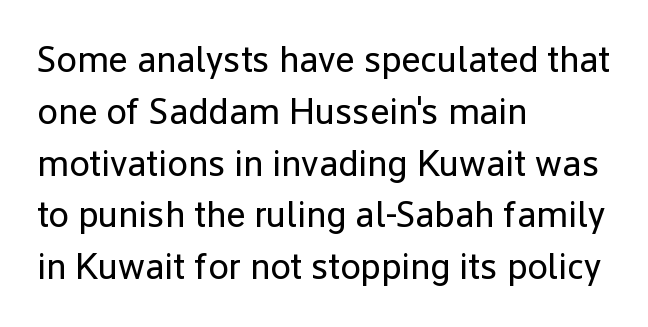
These lines keep a tight, regular rhythm from letter to letter. No feet cap the strokes, marking this as sans-serif type. The passage shown is typed in a proportional face where columns would drift. Weight class: somewhere from thin through regular. The rendering anchors every line to the left-hand side. Nobody drew a line under any word here.
